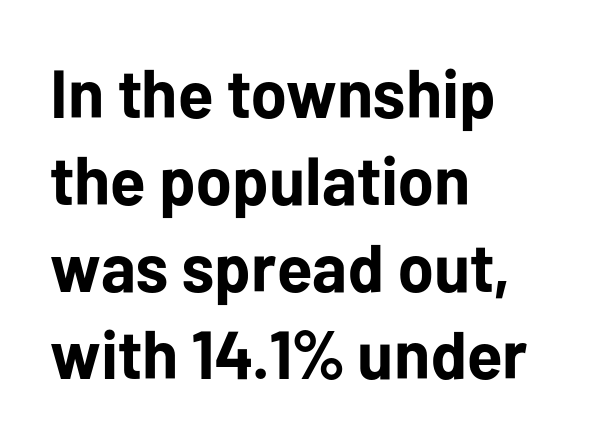
{"serif": "no", "italic": "no", "bold": "yes", "weight": "bold", "width": "normal", "stroke_contrast": "low", "x_height": "medium", "monospaced": "no", "underline": "no", "align": "left", "line_spacing": "normal", "line_spacing_ratio": 1.28, "letter_spacing": "normal", "letter_spacing_em": 0.0, "glyph_px": 68}
